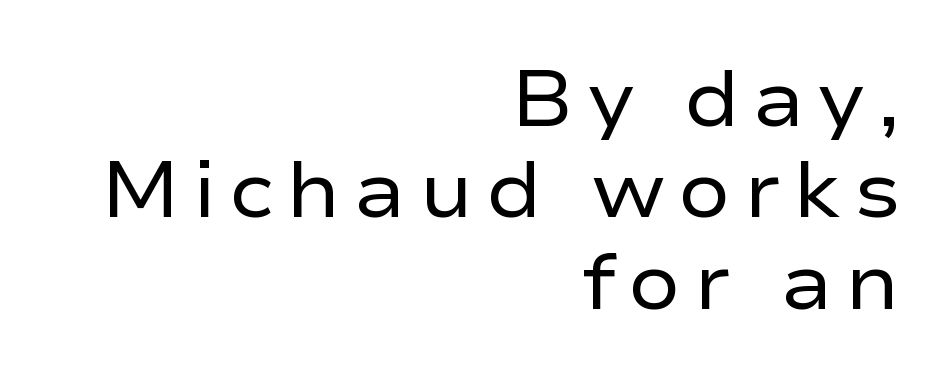
The image shows 78 px regular-weight, wide sans-serif type, upright; set right-aligned, line spacing 1.17x, not underlined; low stroke contrast and a medium x-height.
